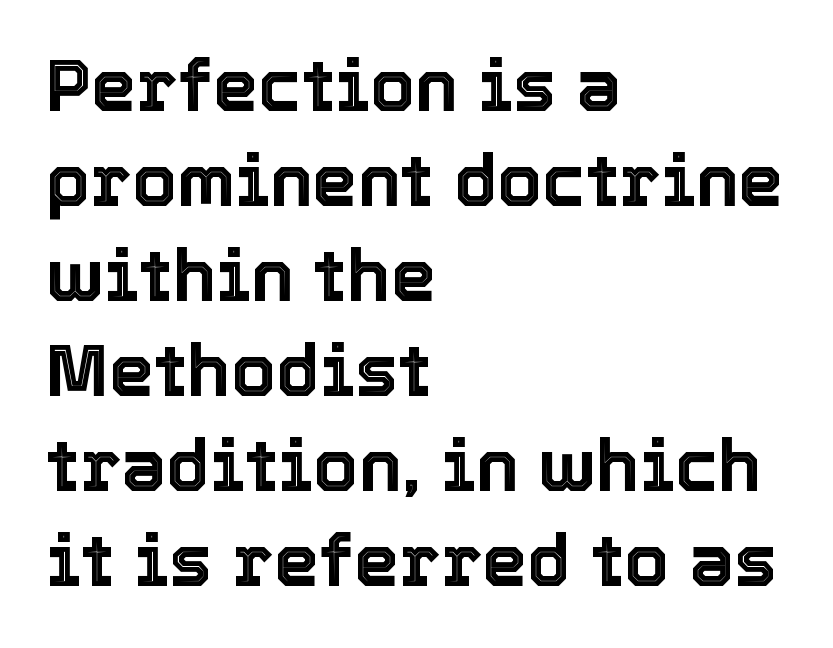
Q: Is the text italic (slanted)? A: No, it is upright.
Q: Is the text underlined? A: No.
Q: How is the paragraph aligned? A: Left-aligned.
Q: Is the spacing between letters normal or unusually wide? A: Normal.
Q: Is the spacing between lines tight, normal or loose? A: Normal.
Q: Width (condensed, normal, or wide)? A: Normal.
Q: x-height? A: Medium.
Q: Monospaced? A: No.
